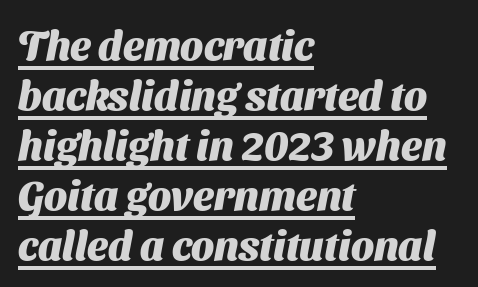
Q: Is the text bold? A: Yes.
Q: Is the typeface a serif or a sans-serif typeface? A: Sans-serif.
Q: Is the text underlined? A: Yes.
Q: How is the paragraph aligned? A: Left-aligned.
Q: Is the spacing between letters normal or unusually wide? A: Normal.
Q: Width (condensed, normal, or wide)? A: Normal.
Q: Stroke contrast? A: Medium.
Q: x-height? A: Medium.
Q: Monospaced? A: No.
